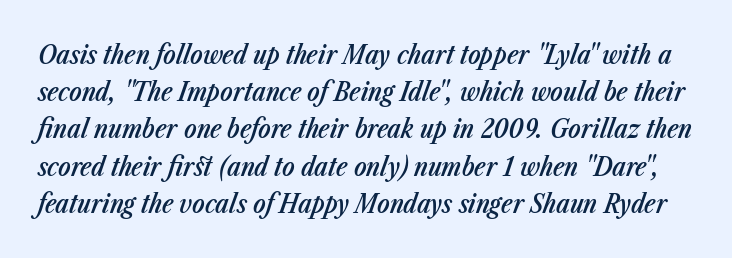
{"italic": "yes", "lean": "right", "slant_degrees": 23, "bold": "semi", "underline": "no", "line_spacing": "normal", "line_spacing_ratio": 1.43, "letter_spacing": "normal", "letter_spacing_em": 0.0, "glyph_px": 26}
